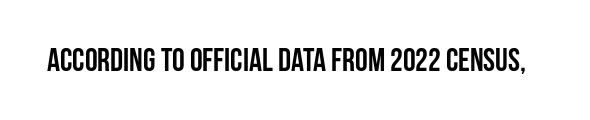
Here the designer chose a conventional face with non-uniform glyph widths. The face used here is rendered with its standard letterfit. The zone under the glyphs is completely vacant. Vertical strokes here are truly vertical. The characters display no serif detailing; their extremities are plain. Thick stems and heavy bowls — unmistakably bold.
